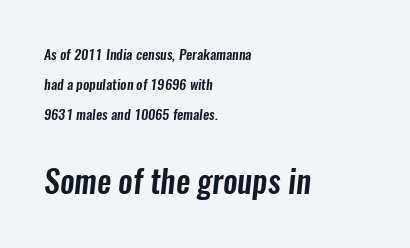
Q: Is the typeface a serif or a sans-serif typeface? A: Sans-serif.
Q: Is the text underlined? A: No.
Q: How is the paragraph aligned? A: Left-aligned.
Q: Is the spacing between letters normal or unusually wide? A: Normal.
Q: Is the spacing between lines tight, normal or loose? A: Loose.
Q: Which block of text is set in a larger size, the first (top) or the second (bottom)? A: The second (bottom) one.
Q: Width (condensed, normal, or wide)? A: Condensed.
Q: Stroke contrast? A: Low.
Q: x-height? A: Medium.
Q: Monospaced? A: No.
